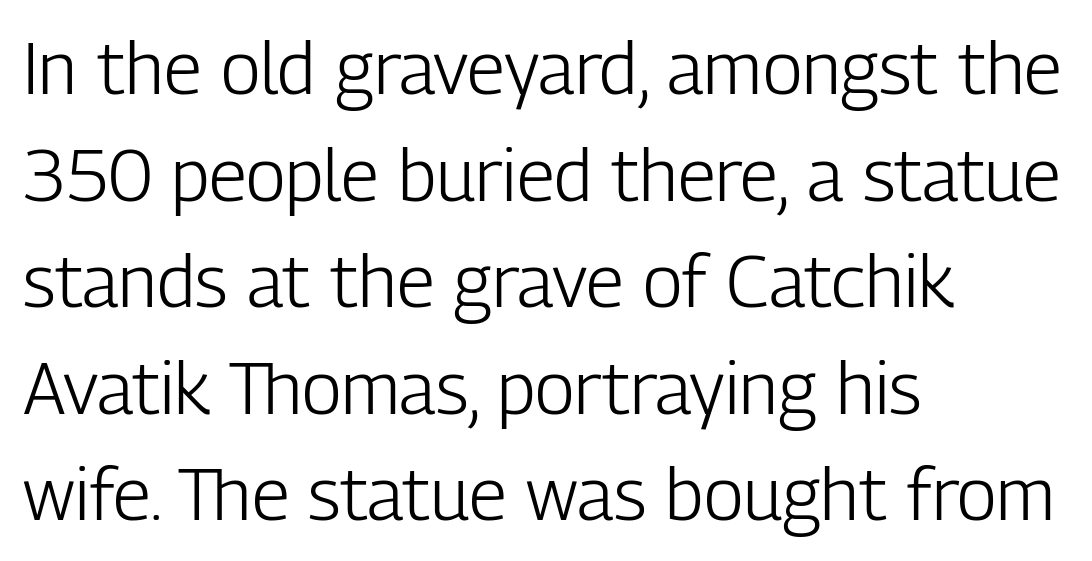
Q: Is the text bold? A: No.
Q: Is the text italic (slanted)? A: No, it is upright.
Q: Is the typeface a serif or a sans-serif typeface? A: Sans-serif.
Q: Is the text underlined? A: No.
Q: How is the paragraph aligned? A: Left-aligned.
Q: Is the spacing between letters normal or unusually wide? A: Normal.
Q: Is the spacing between lines tight, normal or loose? A: Normal.
Q: Width (condensed, normal, or wide)? A: Condensed.
Q: Stroke contrast? A: Low.
Q: x-height? A: Medium.
Q: Monospaced? A: No.
